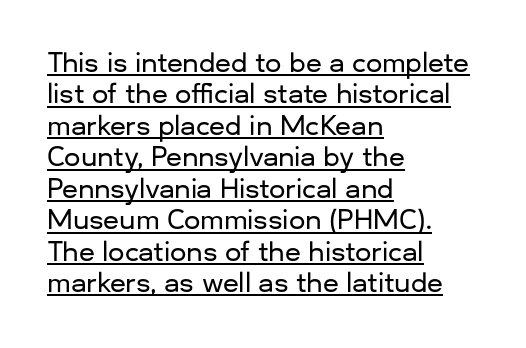
The image shows 26 px text type, upright; set left-aligned, line spacing 1.21x, normal letter spacing, underlined.
